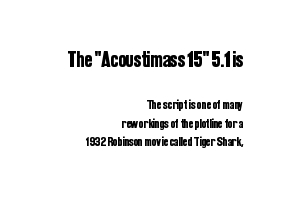
Q: Is the text italic (slanted)? A: No, it is upright.
Q: Is the text underlined? A: No.
Q: How is the paragraph aligned? A: Right-aligned.
Q: Is the spacing between letters normal or unusually wide? A: Normal.
Q: Is the spacing between lines tight, normal or loose? A: Normal.
Q: Which block of text is set in a larger size, the first (top) or the second (bottom)? A: The first (top) one.
